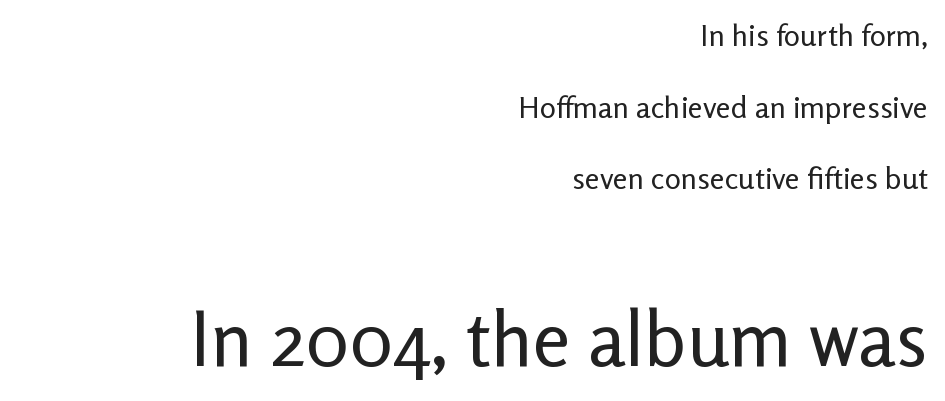
The image shows 76 px regular-weight sans-serif type, upright; set right-aligned, loose line spacing (2.39x), normal letter spacing, not underlined; the second (bottom) block is 2.53x larger; low stroke contrast and a medium x-height.
